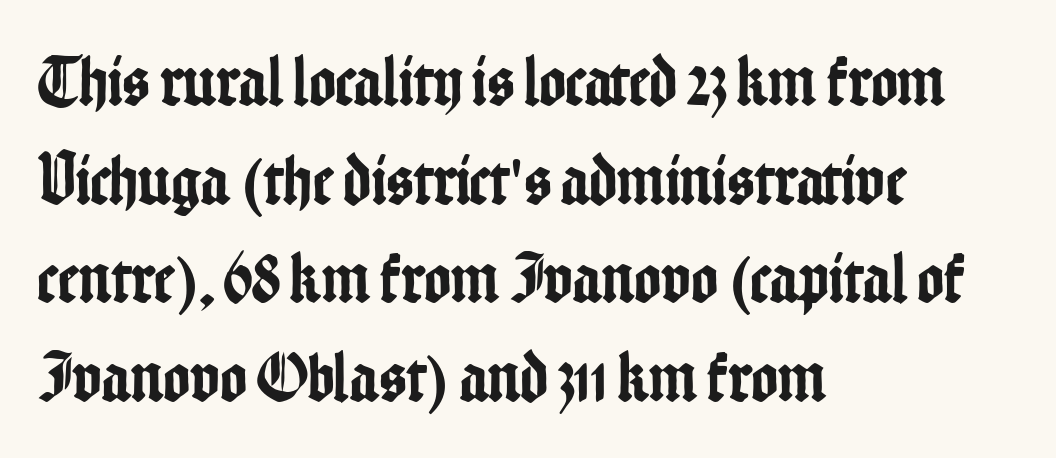
The rag falls on the right side of this text block. How are the letters spaced? Ordinarily, with no added tracking. The letters advance in unequal steps, a hallmark of proportional type. Italic: no, the glyphs are upright roman. This is sans-serif lettering, the kind often seen on screens and signage. Beneath every word, the page is bare.
